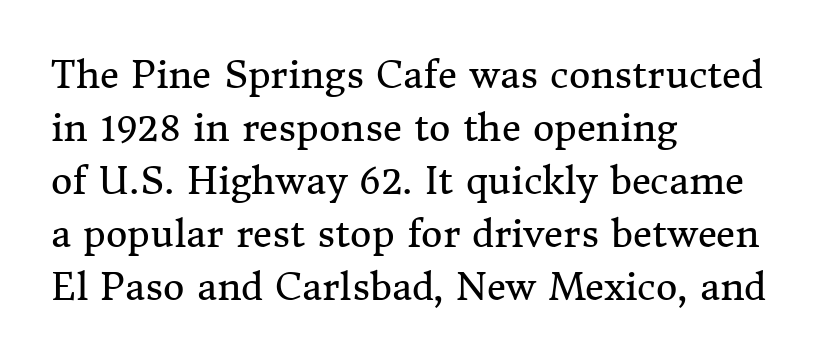
Q: Is the text bold? A: No.
Q: Is the text italic (slanted)? A: No, it is upright.
Q: Is the typeface a serif or a sans-serif typeface? A: Serif.
Q: Is the text underlined? A: No.
Q: How is the paragraph aligned? A: Left-aligned.
Q: Is the spacing between letters normal or unusually wide? A: Normal.
Q: Is the spacing between lines tight, normal or loose? A: Normal.
Q: Width (condensed, normal, or wide)? A: Normal.
Q: Stroke contrast? A: Medium.
Q: x-height? A: Medium.
Q: Monospaced? A: No.
